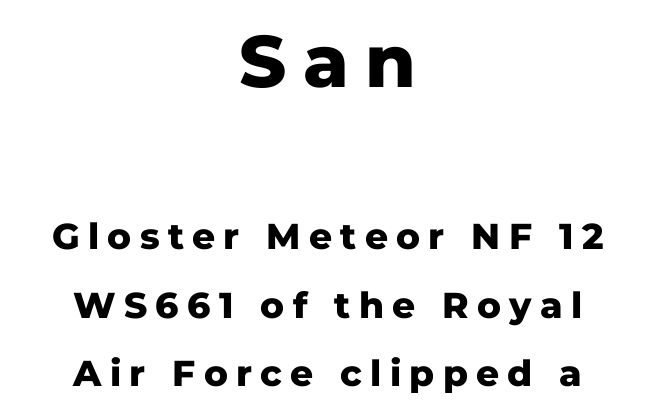
{"serif": "no", "italic": "no", "bold": "yes", "weight": "heavy", "width": "normal", "stroke_contrast": "low", "x_height": "medium", "monospaced": "no", "underline": "no", "align": "center", "line_spacing": "loose", "line_spacing_ratio": 1.91, "letter_spacing": "wide", "letter_spacing_em": 0.23, "larger_block": "first", "size_ratio": 2.03, "glyph_px": 73}
